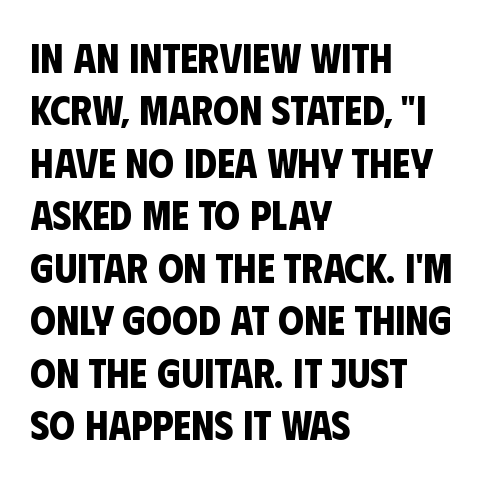
The image shows 41 px bold, condensed sans-serif type; set left-aligned, normal line spacing (1.28x), normal letter spacing, not underlined; low stroke contrast and a large x-height.
